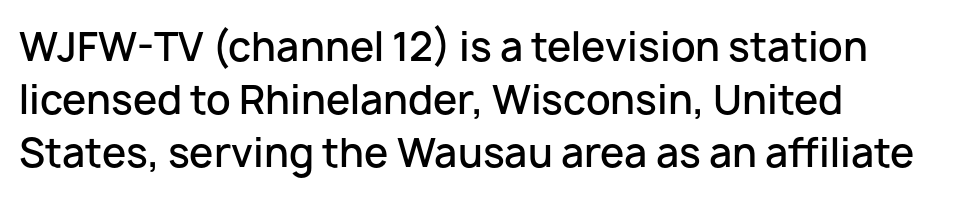
Horizontal bands of white between lines are of average thickness. The passage shown is not underscored anywhere. Typographic density is moderately raised because the face is semibold. Layout note: lines flush left. The line texture is even and compact thanks to regular tracking.
